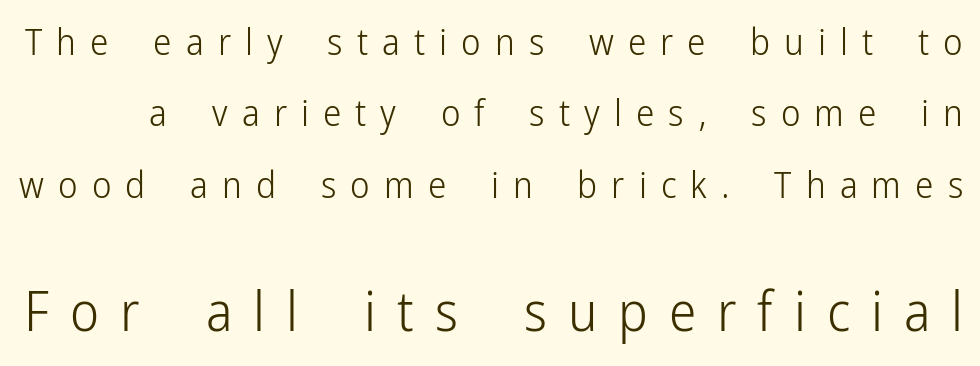
Q: Is the text bold? A: No.
Q: Is the text italic (slanted)? A: No, it is upright.
Q: Is the typeface a serif or a sans-serif typeface? A: Sans-serif.
Q: Is the text underlined? A: No.
Q: Is the spacing between letters normal or unusually wide? A: Unusually wide.
Q: Is the spacing between lines tight, normal or loose? A: Loose.
Q: Which block of text is set in a larger size, the first (top) or the second (bottom)? A: The second (bottom) one.
Q: Width (condensed, normal, or wide)? A: Condensed.
Q: Stroke contrast? A: Low.
Q: x-height? A: Medium.
Q: Monospaced? A: No.
